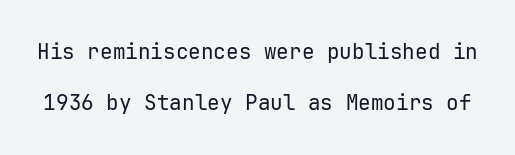
{"italic": "no", "bold": "no", "underline": "no", "line_spacing": "loose", "line_spacing_ratio": 2.45, "letter_spacing": "normal", "letter_spacing_em": 0.0, "glyph_px": 21}
